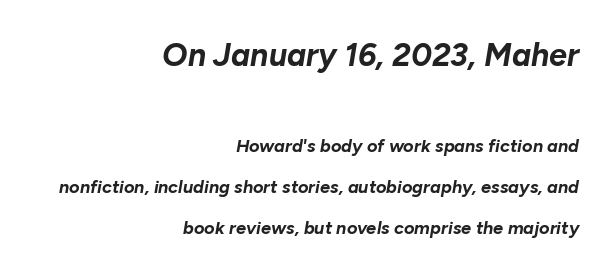
{"italic": "yes", "lean": "right", "slant_degrees": 10, "bold": "yes", "weight": "bold", "width": "normal", "stroke_contrast": "low", "x_height": "medium", "monospaced": "no", "underline": "no", "align": "right", "line_spacing": "loose", "line_spacing_ratio": 2.29, "letter_spacing": "normal", "letter_spacing_em": 0.0, "larger_block": "first", "size_ratio": 1.78, "glyph_px": 32}
